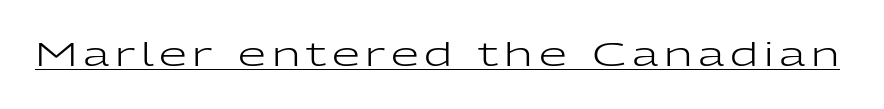
Q: Is the text bold? A: No.
Q: Is the text italic (slanted)? A: No, it is upright.
Q: Is the typeface a serif or a sans-serif typeface? A: Sans-serif.
Q: Is the text underlined? A: Yes.
Q: Width (condensed, normal, or wide)? A: Wide.
Q: Stroke contrast? A: Low.
Q: x-height? A: Medium.
Q: Monospaced? A: No.
